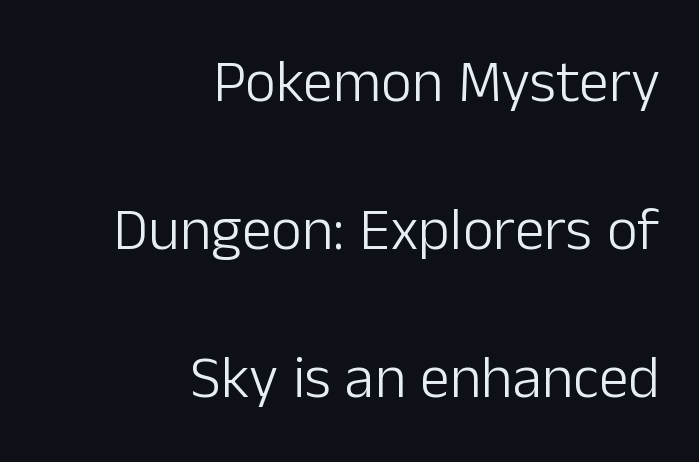
{"serif": "no", "italic": "no", "bold": "no", "weight": "light", "width": "normal", "stroke_contrast": "low", "x_height": "medium", "monospaced": "no", "underline": "no", "align": "right", "line_spacing": "loose", "line_spacing_ratio": 2.47, "letter_spacing": "normal", "letter_spacing_em": 0.0, "glyph_px": 60}
